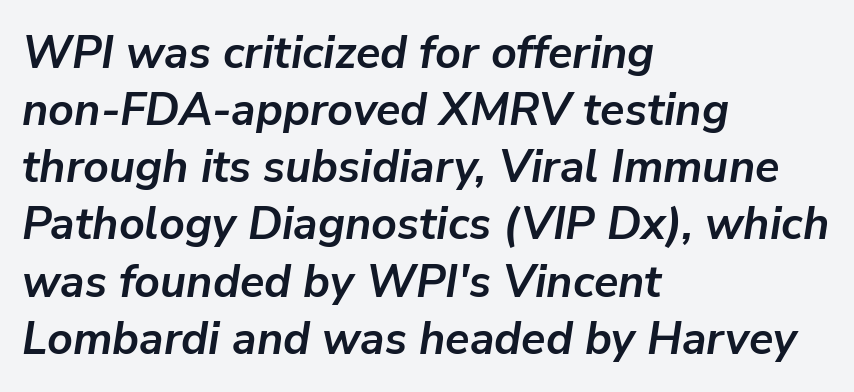
Q: Is the text bold? A: Yes.
Q: Is the text italic (slanted)? A: Yes, it leans right by about 9 degrees.
Q: Is the text underlined? A: No.
Q: How is the paragraph aligned? A: Left-aligned.
Q: Is the spacing between letters normal or unusually wide? A: Normal.
Q: Is the spacing between lines tight, normal or loose? A: Normal.
Q: Width (condensed, normal, or wide)? A: Normal.
Q: Stroke contrast? A: Low.
Q: x-height? A: Medium.
Q: Monospaced? A: No.
